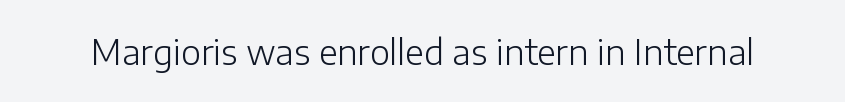
Letters have the restrained weight of plain body copy at most. This sample uses an upright cut, with every glyph sitting square on the baseline. Default kerning and tracking; the words read as compact shapes. The gap between lines stays unmarked.
